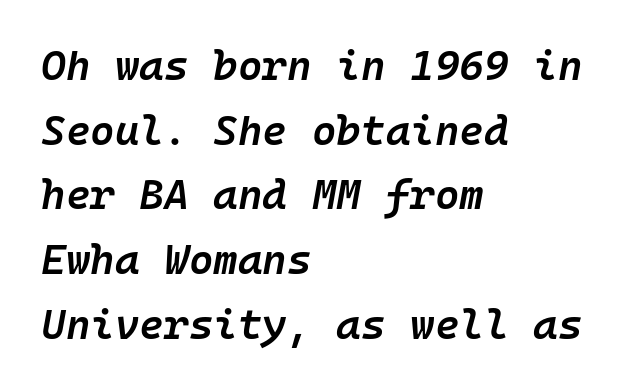
Q: Is the text bold? A: Semi-bold.
Q: Is the text italic (slanted)? A: Yes, it leans right by about 10 degrees.
Q: Is the text underlined? A: No.
Q: How is the paragraph aligned? A: Left-aligned.
Q: Is the spacing between letters normal or unusually wide? A: Normal.
Q: Is the spacing between lines tight, normal or loose? A: Normal.
Q: Width (condensed, normal, or wide)? A: Normal.
Q: Stroke contrast? A: Low.
Q: x-height? A: Medium.
Q: Monospaced? A: Yes.
